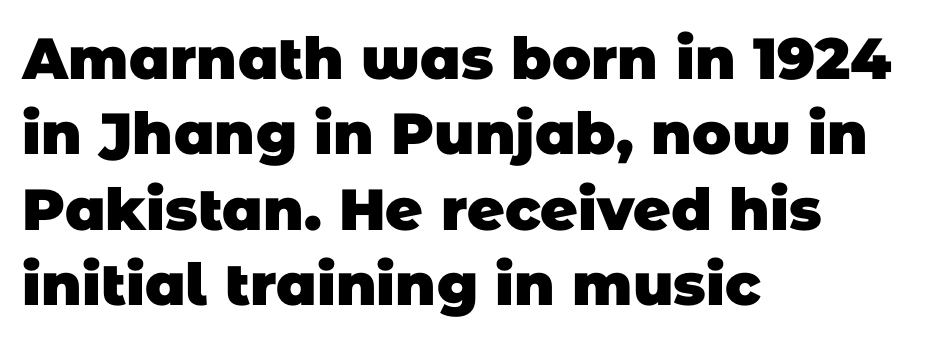
Q: Is the text bold? A: Yes.
Q: Is the typeface a serif or a sans-serif typeface? A: Sans-serif.
Q: Is the text underlined? A: No.
Q: How is the paragraph aligned? A: Left-aligned.
Q: Is the spacing between letters normal or unusually wide? A: Normal.
Q: Is the spacing between lines tight, normal or loose? A: Normal.
Q: Width (condensed, normal, or wide)? A: Normal.
Q: Stroke contrast? A: Low.
Q: x-height? A: Large.
Q: Monospaced? A: No.
